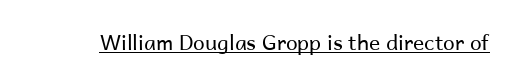
Italic: no, the glyphs are upright roman. You can see a thin bar hugging the bottom of the glyphs. Nothing heavy about these letters — not bold at all. Look at the tracking — it's just the regular setting, nothing added.
